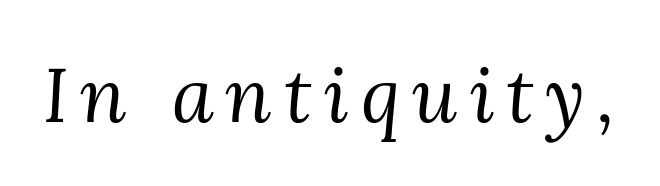
The image shows 76 px regular-weight serif type, italic (leaning right); set not underlined; medium stroke contrast and a medium x-height.
